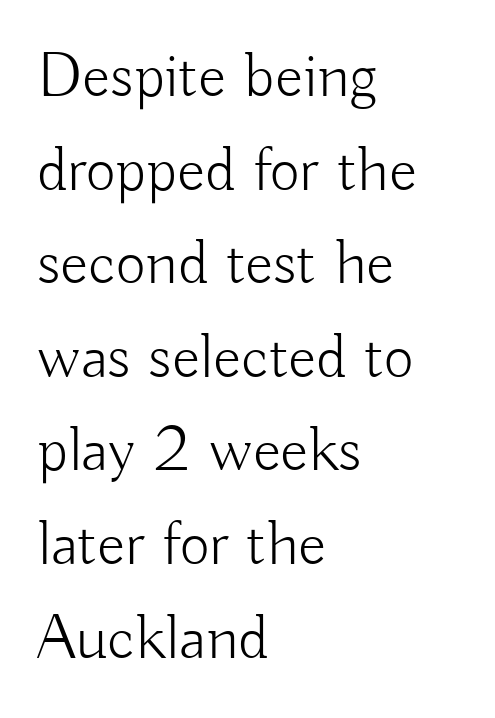
Descenders hang freely into open space. The block of text has a typical density, with ordinary space between rows. Where is the straight margin? On the left. The tracking reads as untouched default to a designer's eye. The typesetting does not lean heavy: it is not bold.
